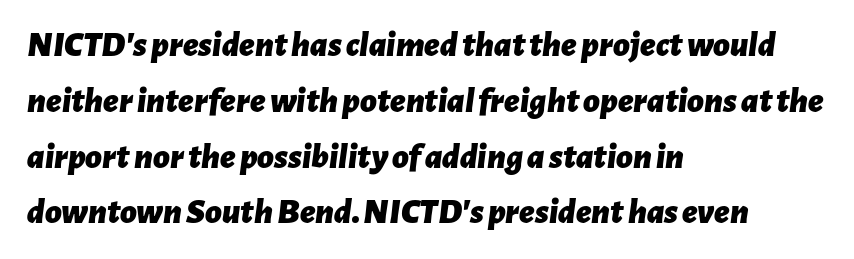
Q: Is the text bold? A: Yes.
Q: Is the text italic (slanted)? A: Yes, it leans right by about 7 degrees.
Q: Is the text underlined? A: No.
Q: How is the paragraph aligned? A: Left-aligned.
Q: Is the spacing between letters normal or unusually wide? A: Normal.
Q: Is the spacing between lines tight, normal or loose? A: Normal.
Q: Width (condensed, normal, or wide)? A: Normal.
Q: Stroke contrast? A: Low.
Q: x-height? A: Medium.
Q: Monospaced? A: No.
